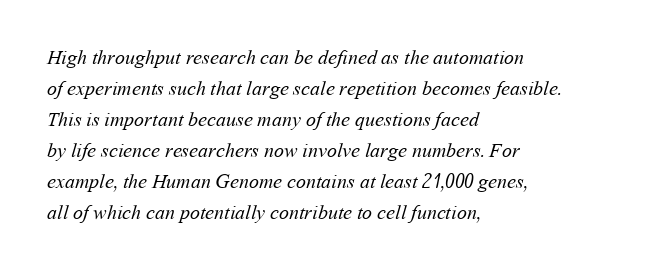
{"bold": "no", "underline": "no", "align": "left", "line_spacing": "normal", "line_spacing_ratio": 1.55, "letter_spacing": "normal", "letter_spacing_em": 0.0, "glyph_px": 20}
